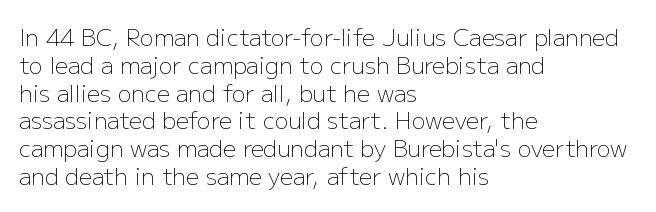
Q: Is the text bold? A: No.
Q: Is the text italic (slanted)? A: No, it is upright.
Q: Is the text underlined? A: No.
Q: How is the paragraph aligned? A: Left-aligned.
Q: Is the spacing between letters normal or unusually wide? A: Normal.
